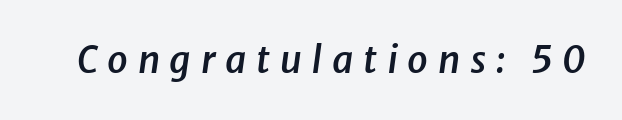
Q: Is the text bold? A: Semi-bold.
Q: Is the text italic (slanted)? A: Yes, it leans right by about 8 degrees.
Q: Is the text underlined? A: No.
Q: Is the spacing between letters normal or unusually wide? A: Unusually wide.
Q: Width (condensed, normal, or wide)? A: Normal.
Q: Stroke contrast? A: Low.
Q: x-height? A: Medium.
Q: Monospaced? A: No.
